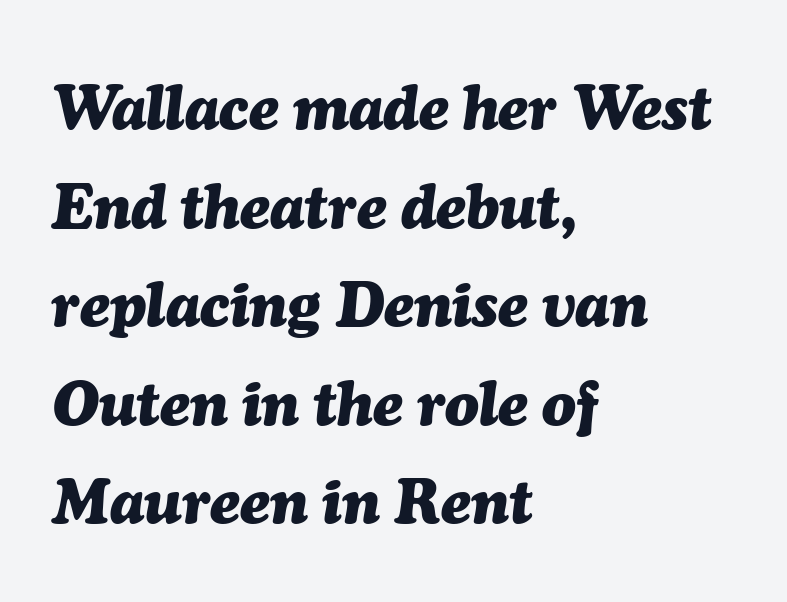
These lines were composed using italics. The paragraph has a hard left edge and a soft right edge. The passage shown is not underscored anywhere. This sample keeps an unexceptional amount of space between lines.
